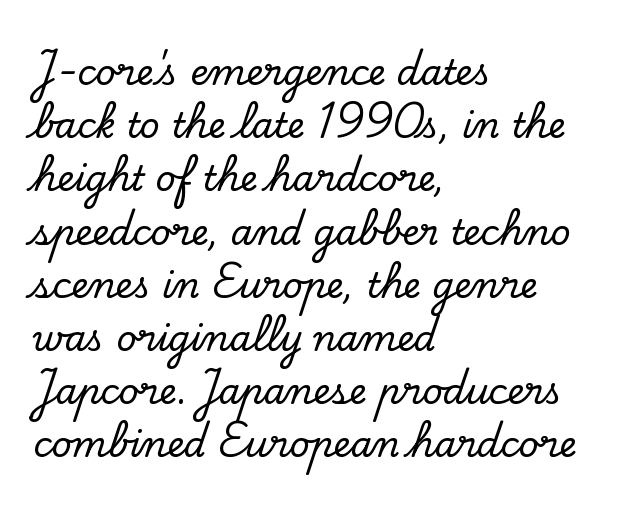
{"serif": "yes", "width": "normal", "stroke_contrast": "low", "x_height": "small", "monospaced": "no", "underline": "no", "align": "left", "line_spacing": "normal", "line_spacing_ratio": 1.52, "letter_spacing": "normal", "letter_spacing_em": 0.0, "glyph_px": 35}
